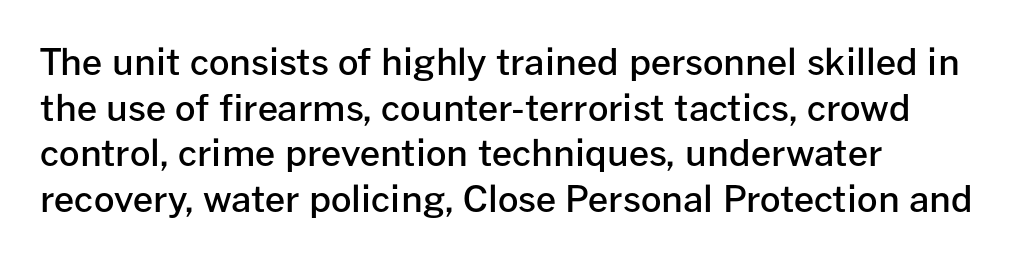
Q: Is the text bold? A: Semi-bold.
Q: Is the text italic (slanted)? A: No, it is upright.
Q: Is the typeface a serif or a sans-serif typeface? A: Sans-serif.
Q: Is the text underlined? A: No.
Q: How is the paragraph aligned? A: Left-aligned.
Q: Is the spacing between letters normal or unusually wide? A: Normal.
Q: Is the spacing between lines tight, normal or loose? A: Normal.
Q: Width (condensed, normal, or wide)? A: Normal.
Q: Stroke contrast? A: Low.
Q: x-height? A: Medium.
Q: Monospaced? A: No.
